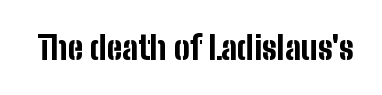
The image shows 32 px bold, condensed sans-serif type, upright; set normal letter spacing, not underlined; low stroke contrast and a medium x-height.
